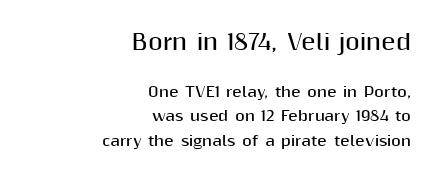
The image shows 21 px bold type, upright; set right-aligned, line spacing 1.76x, normal letter spacing, not underlined; the first (top) block is 1.5x larger.
